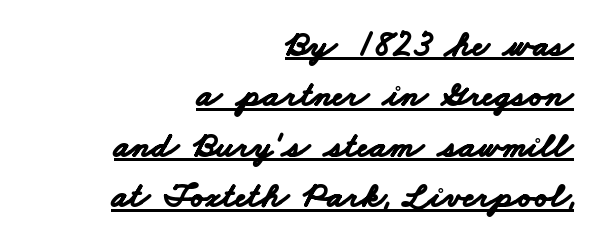
Does a line run under the words? Yes, clearly. Here the designer chose a conventional face with non-uniform glyph widths. The letters sit at their default tracking, neither squeezed nor spread. The lines sit at an ordinary, default distance from one another. One-word summary of the alignment: right. I'd describe the lettering as bold — thick and assertive.
